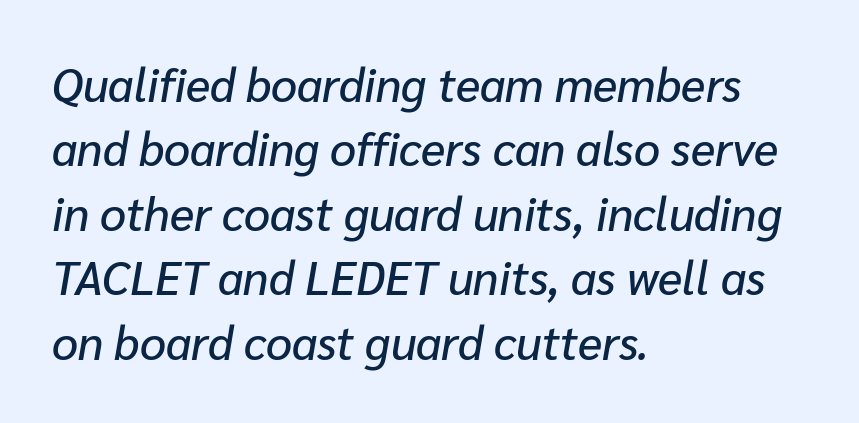
Q: Is the text italic (slanted)? A: Yes, it leans right by about 10 degrees.
Q: Is the text underlined? A: No.
Q: How is the paragraph aligned? A: Left-aligned.
Q: Is the spacing between letters normal or unusually wide? A: Normal.
Q: Is the spacing between lines tight, normal or loose? A: Normal.
Q: Width (condensed, normal, or wide)? A: Normal.
Q: Stroke contrast? A: Low.
Q: x-height? A: Medium.
Q: Monospaced? A: No.
